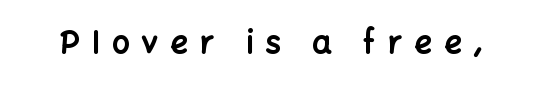
The image shows 31 px bold sans-serif type, upright; set unusually wide letter spacing (+0.39 em), not underlined; low stroke contrast and a medium x-height.
